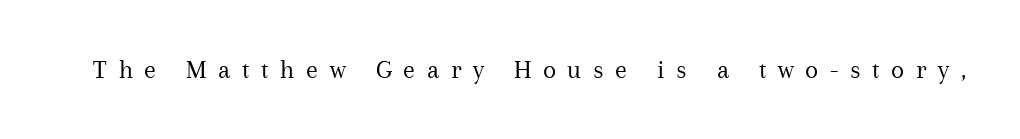
Q: Is the text bold? A: No.
Q: Is the text italic (slanted)? A: No, it is upright.
Q: Is the text underlined? A: No.
Q: Is the spacing between letters normal or unusually wide? A: Unusually wide.
